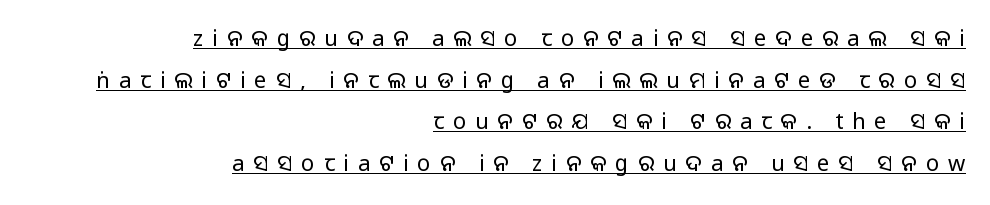
Looks like someone drew a line under every word here. This reads as an unemphasized weight, regular at the heaviest. These lines have a slow, spaced-out rhythm from letter to letter. Ascenders rise straight up at ninety degrees.
